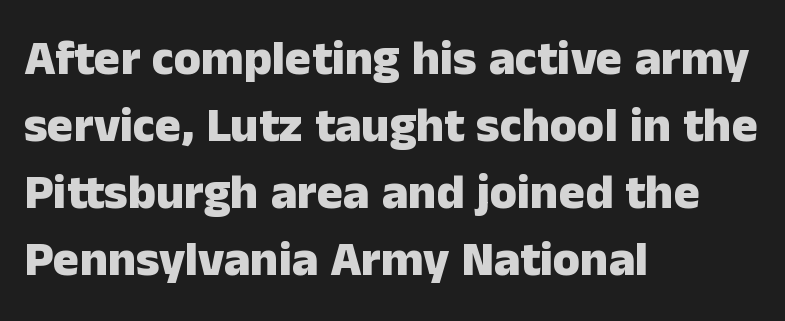
The image shows 49 px heavy sans-serif type, upright; set left-aligned, normal line spacing (1.37x), normal letter spacing, not underlined; low stroke contrast and a medium x-height.
